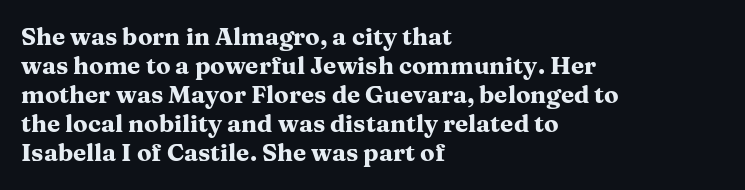
The image shows 24 px bold type, upright; set left-aligned, line spacing 1.21x, normal letter spacing, not underlined.
